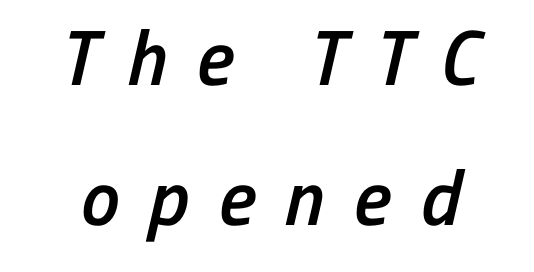
Q: Is the text bold? A: Semi-bold.
Q: Is the typeface a serif or a sans-serif typeface? A: Sans-serif.
Q: Is the text underlined? A: No.
Q: Is the spacing between letters normal or unusually wide? A: Unusually wide.
Q: Width (condensed, normal, or wide)? A: Condensed.
Q: Stroke contrast? A: Low.
Q: x-height? A: Medium.
Q: Monospaced? A: No.
